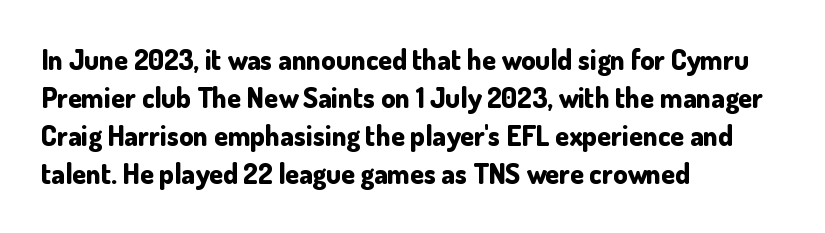
The image shows 28 px bold sans-serif type, upright; set left-aligned, normal line spacing (1.36x), normal letter spacing, not underlined; low stroke contrast and a small x-height.
